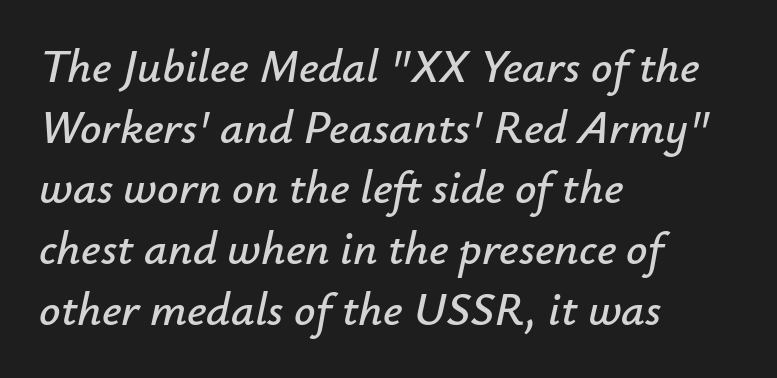
Q: Is the text italic (slanted)? A: Yes, it leans right by about 12 degrees.
Q: Is the text underlined? A: No.
Q: How is the paragraph aligned? A: Left-aligned.
Q: Is the spacing between letters normal or unusually wide? A: Normal.
Q: Is the spacing between lines tight, normal or loose? A: Normal.
Q: Width (condensed, normal, or wide)? A: Normal.
Q: Stroke contrast? A: Low.
Q: x-height? A: Small.
Q: Monospaced? A: No.
